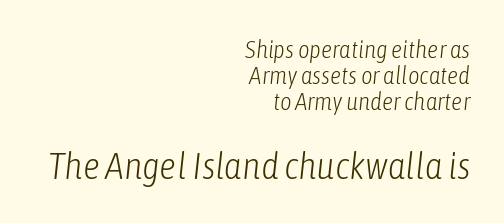
Q: Is the text bold? A: No.
Q: Is the text italic (slanted)? A: Yes, it leans right by about 6 degrees.
Q: Is the text underlined? A: No.
Q: How is the paragraph aligned? A: Right-aligned.
Q: Is the spacing between letters normal or unusually wide? A: Normal.
Q: Is the spacing between lines tight, normal or loose? A: Tight.
Q: Which block of text is set in a larger size, the first (top) or the second (bottom)? A: The second (bottom) one.
Q: Width (condensed, normal, or wide)? A: Condensed.
Q: Stroke contrast? A: Low.
Q: x-height? A: Medium.
Q: Monospaced? A: No.
